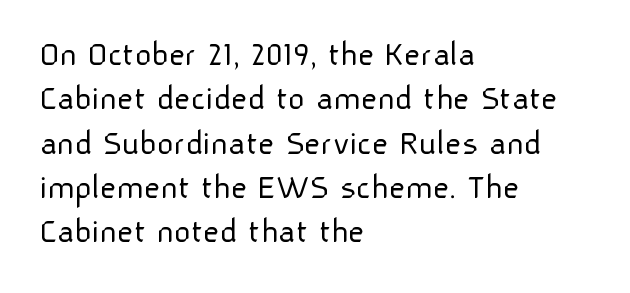
Caption: standard tracking, unaltered. The words here are not underlined. Weight class: somewhere from thin through regular. Line starts are locked; line ends wander. The glyphs in this specimen are sans serif. You could not count columns in this text — the font is proportionally spaced.
